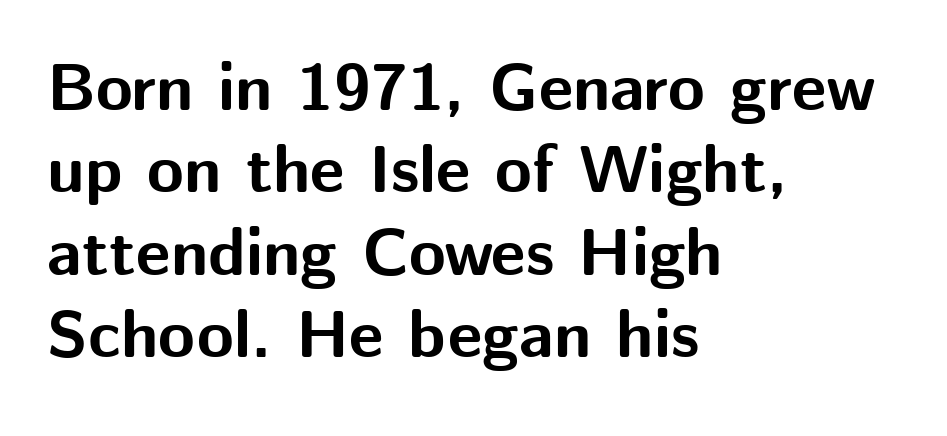
The image shows 67 px bold sans-serif type, upright; set left-aligned, line spacing 1.23x, normal letter spacing, not underlined; medium stroke contrast and a medium x-height.
